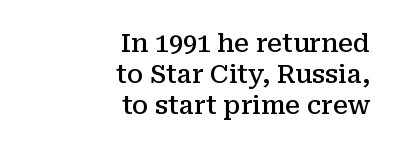
Q: Is the text bold? A: Semi-bold.
Q: Is the text italic (slanted)? A: No, it is upright.
Q: Is the text underlined? A: No.
Q: How is the paragraph aligned? A: Right-aligned.
Q: Is the spacing between letters normal or unusually wide? A: Normal.
Q: Is the spacing between lines tight, normal or loose? A: Normal.
